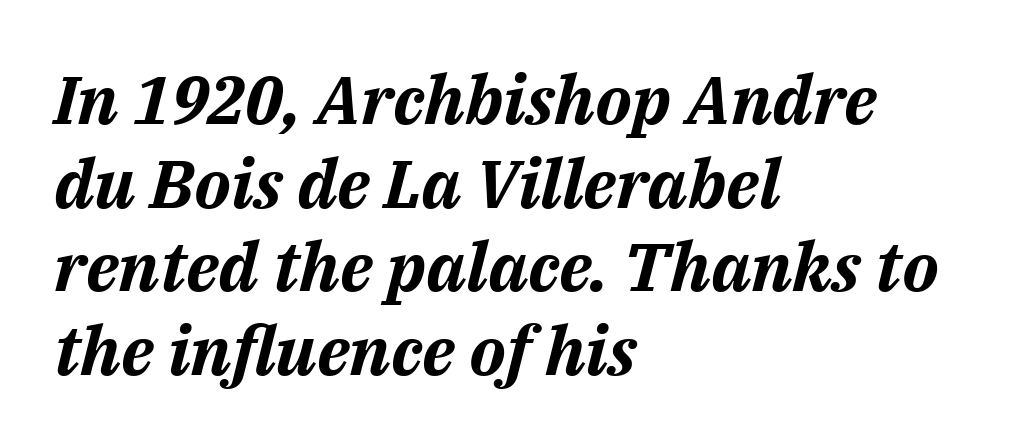
The letters are bold, with thick, heavy strokes. The zone under the glyphs is completely vacant. A typesetter would mark this as italic. Note the varied advance widths — an 'i' is clearly narrower than an 'm'. Between one letter and the next there's only the usual sliver of space.
